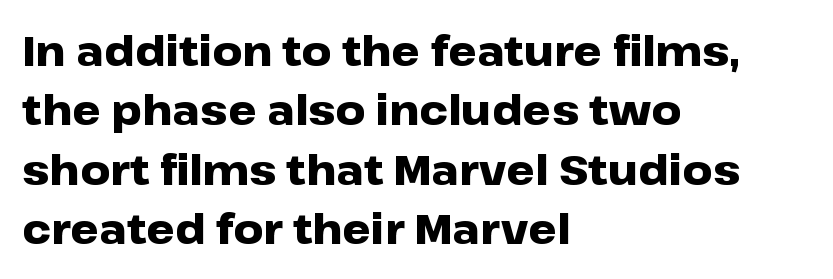
Think of a printed novel: that variable character pitch is what you see here. If you drew a line through each stem, it would be perfectly vertical. The rows are spaced the way most documents space them. The letters carry no serifs — their stems end cleanly without finishing strokes. The setting favours the left margin, as ordinary paragraphs usually do. Just letters on the line, the space beneath them empty.
